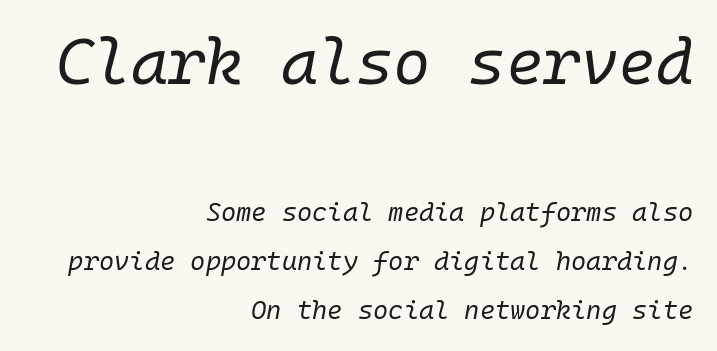
The string is rendered with underlining switched off. Do the characters align in a grid? Yes, the font is monospaced. Two sizes are in play, and the larger belongs to the first block. The typesetter chose a ragged-left arrangement here. Nothing unusual about the tracking: characters are spaced as the font intends.
